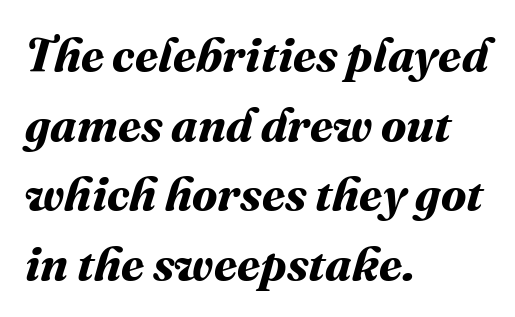
{"bold": "yes", "weight": "bold", "width": "normal", "stroke_contrast": "medium", "x_height": "medium", "monospaced": "no", "underline": "no", "align": "left", "line_spacing": "normal", "line_spacing_ratio": 1.48, "letter_spacing": "normal", "letter_spacing_em": 0.0, "glyph_px": 47}
